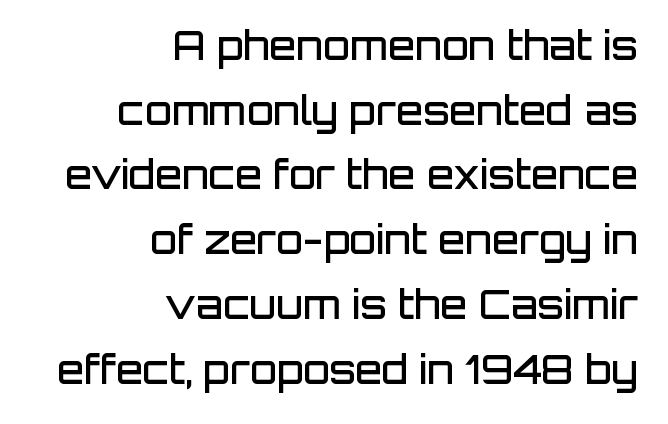
{"serif": "no", "italic": "no", "bold": "semi", "weight": "semibold", "width": "normal", "stroke_contrast": "low", "x_height": "large", "monospaced": "no", "underline": "no", "align": "right", "line_spacing": "normal", "line_spacing_ratio": 1.66, "letter_spacing": "normal", "letter_spacing_em": 0.0, "glyph_px": 39}
